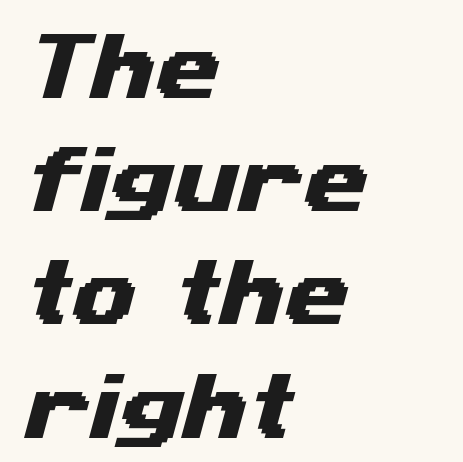
{"serif": "no", "width": "wide", "stroke_contrast": "medium", "x_height": "medium", "monospaced": "no", "underline": "no", "align": "left", "line_spacing": "normal", "line_spacing_ratio": 1.53, "letter_spacing": "normal", "letter_spacing_em": 0.0, "glyph_px": 74}
